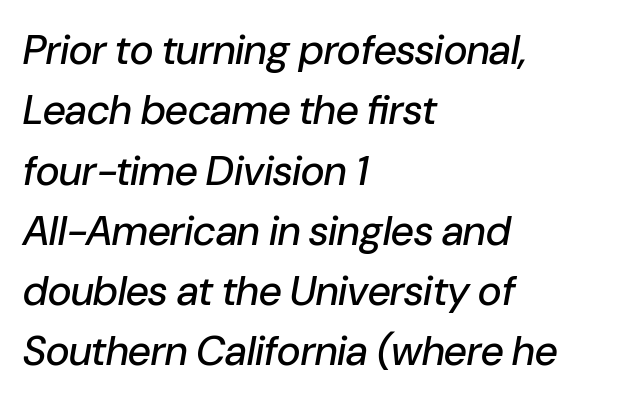
The image shows 41 px text type, italic (leaning right); set left-aligned, normal line spacing (1.47x), normal letter spacing, not underlined; low stroke contrast and a medium x-height.
